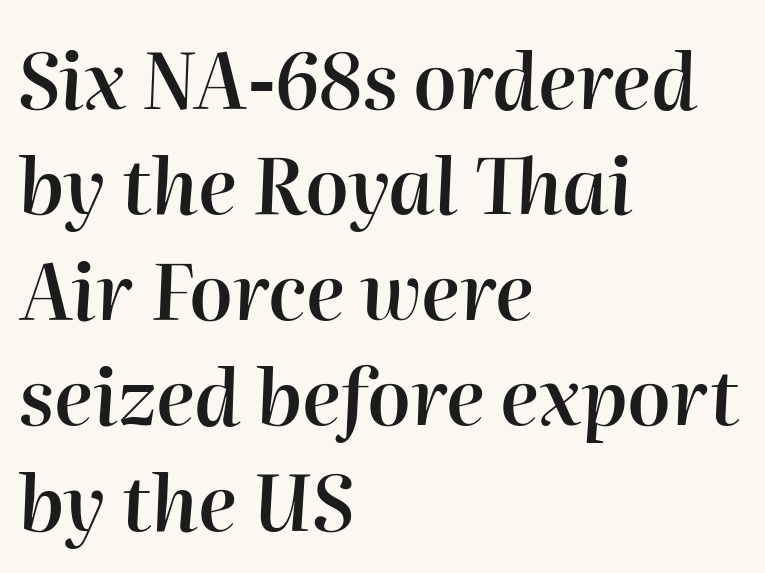
The image shows 77 px semibold type, italic (leaning right); set left-aligned, normal line spacing (1.37x), normal letter spacing, not underlined; high stroke contrast and a medium x-height.
